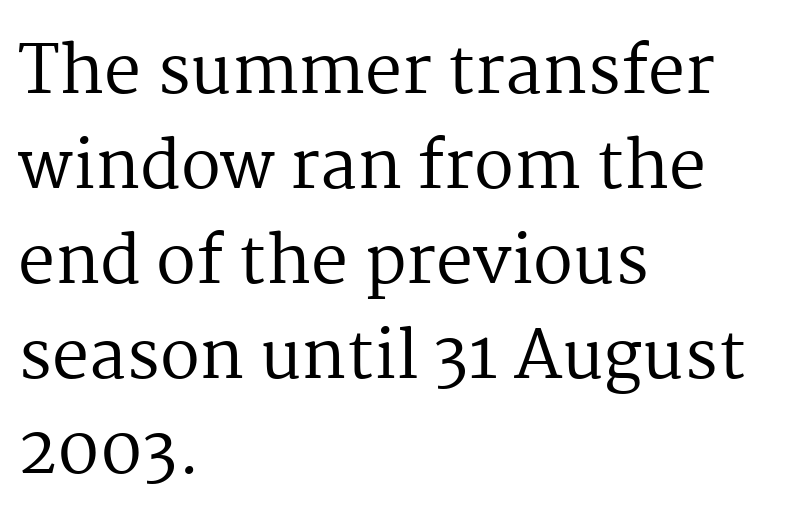
The image shows 66 px regular-weight serif type, upright; set left-aligned, normal line spacing (1.44x), normal letter spacing, not underlined; medium stroke contrast and a medium x-height.
